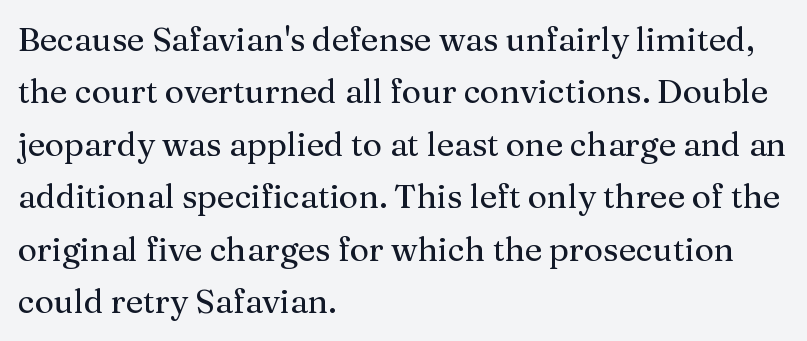
Q: Is the text italic (slanted)? A: No, it is upright.
Q: Is the typeface a serif or a sans-serif typeface? A: Serif.
Q: Is the text underlined? A: No.
Q: How is the paragraph aligned? A: Left-aligned.
Q: Is the spacing between letters normal or unusually wide? A: Normal.
Q: Is the spacing between lines tight, normal or loose? A: Normal.
Q: Width (condensed, normal, or wide)? A: Normal.
Q: Stroke contrast? A: Medium.
Q: x-height? A: Medium.
Q: Monospaced? A: No.
